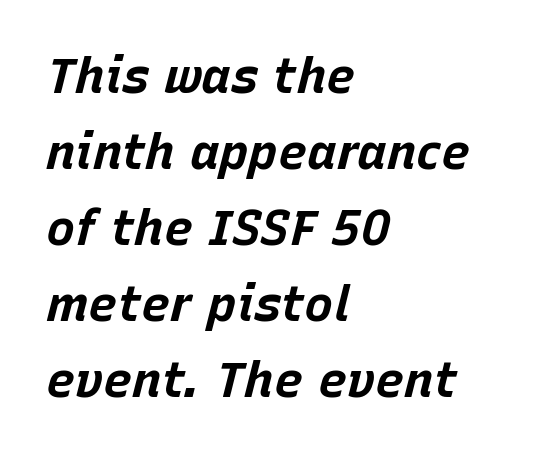
Q: Is the text bold? A: Yes.
Q: Is the text italic (slanted)? A: Yes, it leans right by about 15 degrees.
Q: Is the text underlined? A: No.
Q: How is the paragraph aligned? A: Left-aligned.
Q: Is the spacing between letters normal or unusually wide? A: Normal.
Q: Is the spacing between lines tight, normal or loose? A: Normal.
Q: Width (condensed, normal, or wide)? A: Normal.
Q: Stroke contrast? A: Low.
Q: x-height? A: Large.
Q: Monospaced? A: No.
